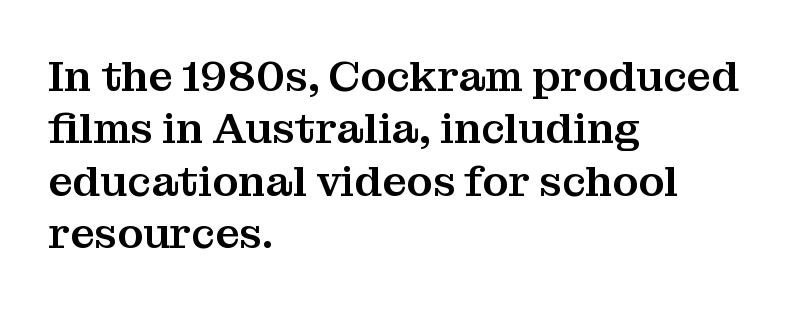
Q: Is the text italic (slanted)? A: No, it is upright.
Q: Is the typeface a serif or a sans-serif typeface? A: Serif.
Q: Is the text underlined? A: No.
Q: How is the paragraph aligned? A: Left-aligned.
Q: Is the spacing between letters normal or unusually wide? A: Normal.
Q: Width (condensed, normal, or wide)? A: Normal.
Q: Stroke contrast? A: Medium.
Q: x-height? A: Medium.
Q: Monospaced? A: No.
